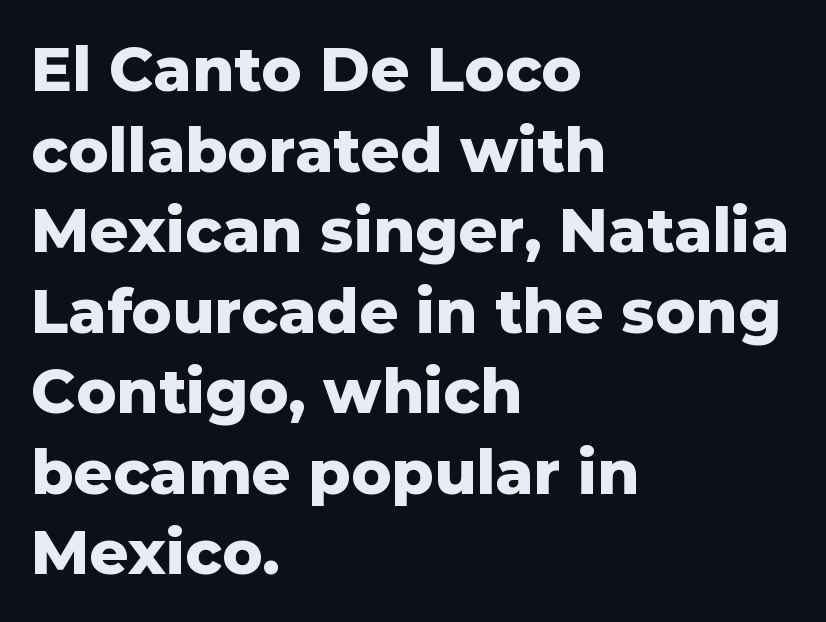
The image shows 61 px heavy sans-serif type, upright; set left-aligned, normal line spacing (1.32x), normal letter spacing, not underlined; low stroke contrast and a medium x-height.
